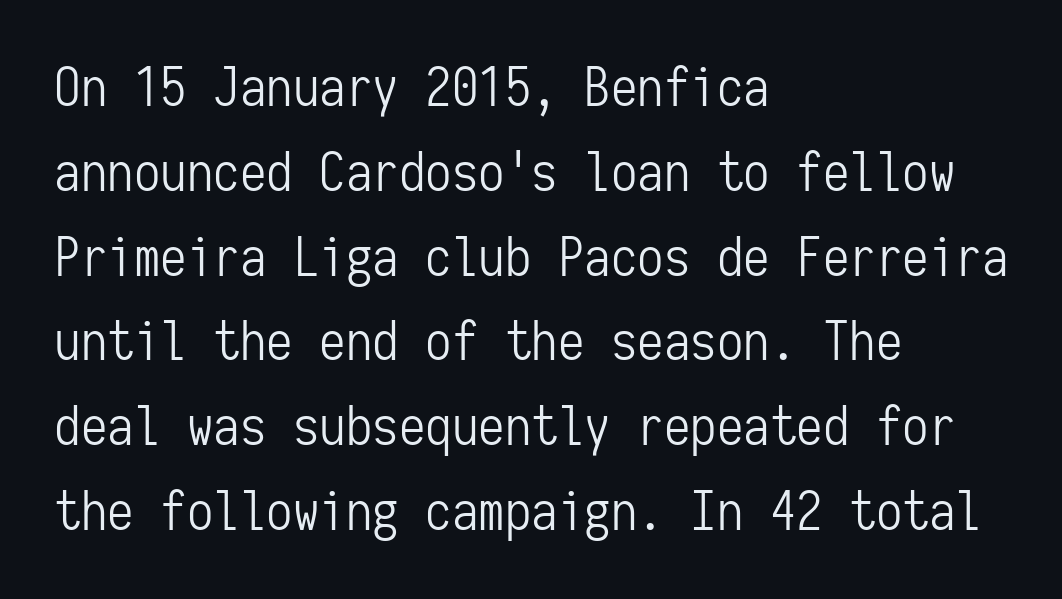
{"serif": "no", "italic": "no", "bold": "no", "weight": "light", "width": "condensed", "stroke_contrast": "low", "x_height": "medium", "monospaced": "yes", "underline": "no", "align": "left", "line_spacing": "normal", "line_spacing_ratio": 1.6, "letter_spacing": "normal", "letter_spacing_em": 0.0, "glyph_px": 53}
